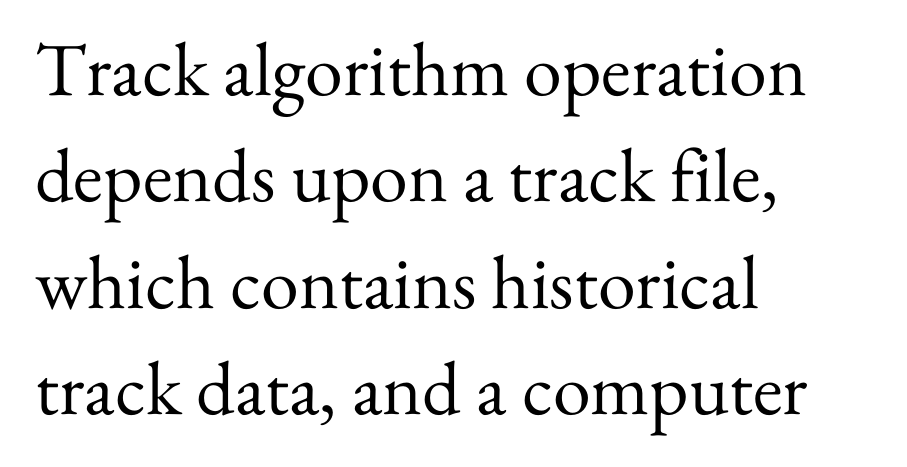
Tall strokes in this sample are plumb rather than angled. This reads as an unemphasized weight, regular at the heaviest. How are the letters spaced? Ordinarily, with no added tracking. I'd call this a serif setting — the letters wear small feet.
